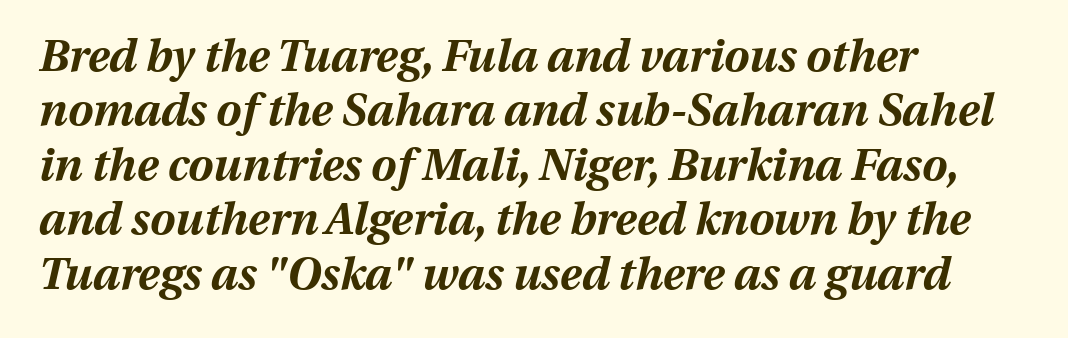
Q: Is the text bold? A: Yes.
Q: Is the text italic (slanted)? A: Yes, it leans right by about 13 degrees.
Q: Is the text underlined? A: No.
Q: How is the paragraph aligned? A: Left-aligned.
Q: Is the spacing between letters normal or unusually wide? A: Normal.
Q: Width (condensed, normal, or wide)? A: Normal.
Q: Stroke contrast? A: Medium.
Q: x-height? A: Medium.
Q: Monospaced? A: No.
